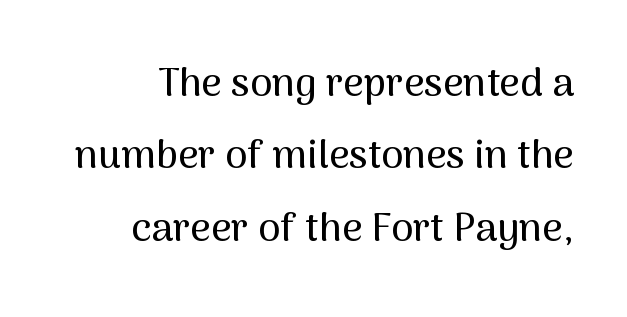
{"serif": "no", "italic": "no", "width": "normal", "stroke_contrast": "medium", "x_height": "medium", "monospaced": "no", "underline": "no", "line_spacing_ratio": 1.81, "letter_spacing": "normal", "letter_spacing_em": 0.0, "glyph_px": 40}
